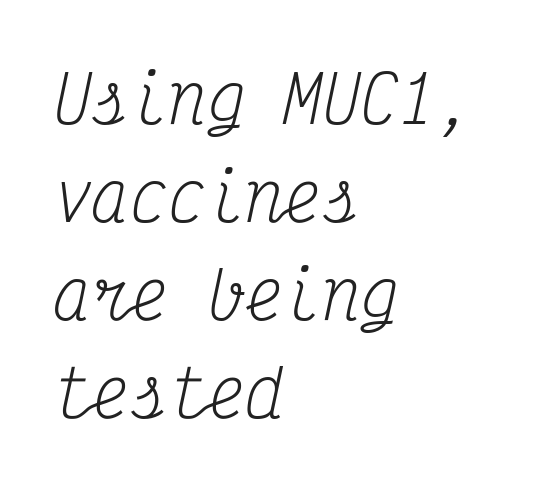
{"serif": "yes", "italic": "yes", "lean": "right", "slant_degrees": 12, "bold": "no", "weight": "regular", "width": "condensed", "stroke_contrast": "medium", "x_height": "medium", "monospaced": "yes", "underline": "no", "align": "left", "line_spacing": "normal", "line_spacing_ratio": 1.53, "letter_spacing": "normal", "letter_spacing_em": 0.0, "glyph_px": 64}
